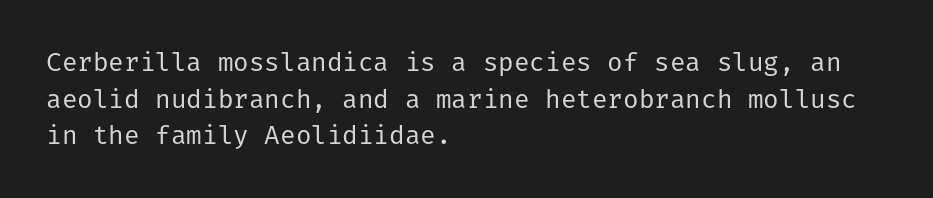
Q: Is the text bold? A: No.
Q: Is the text italic (slanted)? A: No, it is upright.
Q: Is the text underlined? A: No.
Q: How is the paragraph aligned? A: Left-aligned.
Q: Is the spacing between letters normal or unusually wide? A: Normal.
Q: Is the spacing between lines tight, normal or loose? A: Normal.
